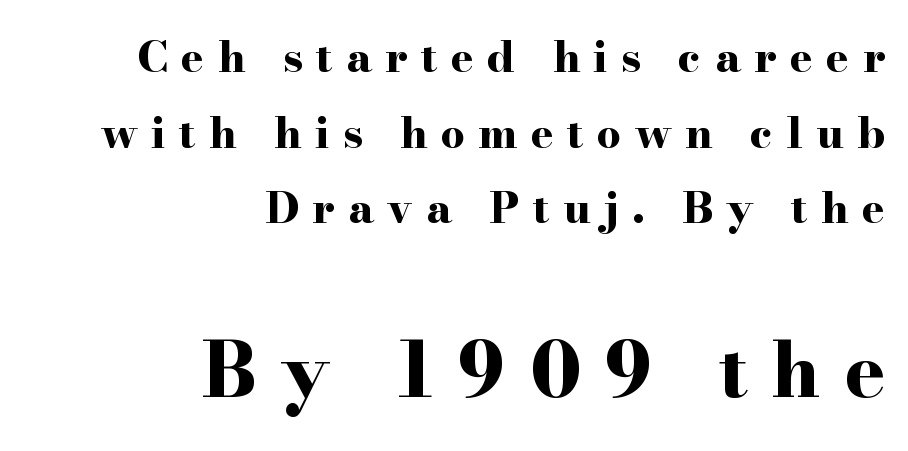
Small tapered or slab feet sit at the stroke ends, so this counts as serif. Caption: upper text group reduced, lower text group enlarged. Note the varied advance widths — an 'i' is clearly narrower than an 'm'. A roman cut, with each character standing at attention. The face used here is rendered with a markedly widened letterfit. Each glyph is drawn with heavy, bold strokes.
